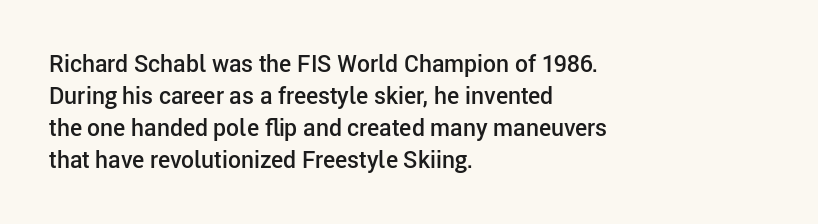
{"italic": "no", "bold": "semi", "underline": "no", "align": "left", "line_spacing": "normal", "line_spacing_ratio": 1.39, "letter_spacing": "normal", "letter_spacing_em": 0.0, "glyph_px": 23}
